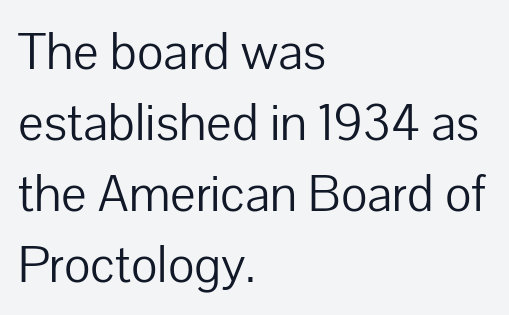
{"serif": "no", "italic": "no", "bold": "no", "weight": "light", "width": "normal", "stroke_contrast": "low", "x_height": "medium", "monospaced": "no", "underline": "no", "align": "left", "line_spacing": "normal", "line_spacing_ratio": 1.39, "letter_spacing": "normal", "letter_spacing_em": 0.0, "glyph_px": 51}
